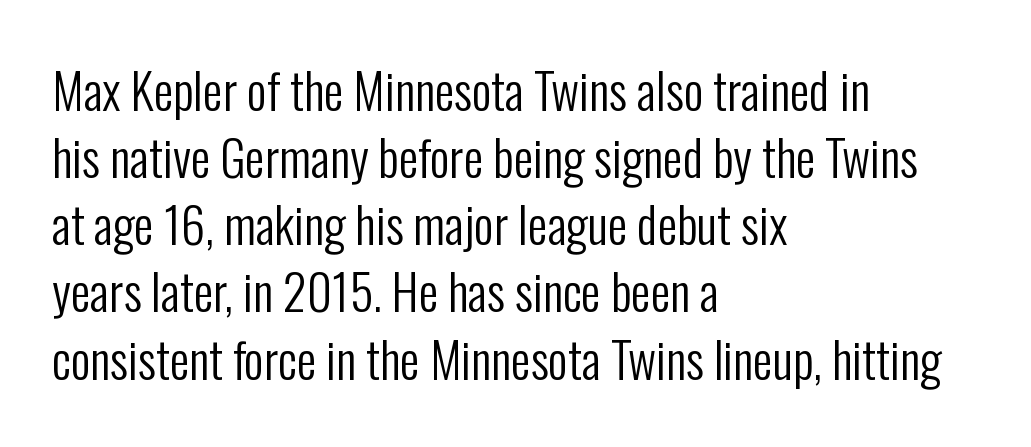
Q: Is the text bold? A: No.
Q: Is the text italic (slanted)? A: No, it is upright.
Q: Is the typeface a serif or a sans-serif typeface? A: Sans-serif.
Q: Is the text underlined? A: No.
Q: How is the paragraph aligned? A: Left-aligned.
Q: Is the spacing between letters normal or unusually wide? A: Normal.
Q: Is the spacing between lines tight, normal or loose? A: Normal.
Q: Width (condensed, normal, or wide)? A: Condensed.
Q: Stroke contrast? A: Low.
Q: x-height? A: Medium.
Q: Monospaced? A: No.
